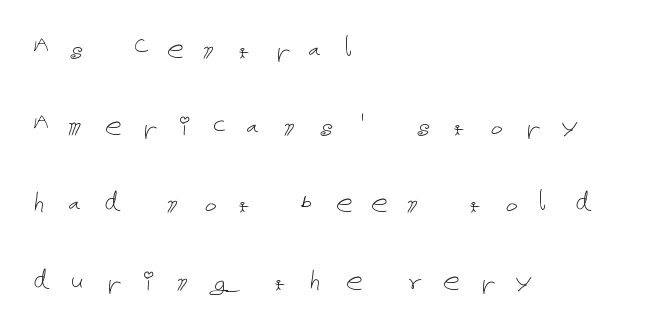
Someone cranked the tracking dial way up on this one. The typeface has the unassuming heft of standard copy or less. The letters stand straight up with perfectly vertical stems. What's the leading like? Stretched, with rows far apart. The specimen omits any rule beneath the text block's lines.
